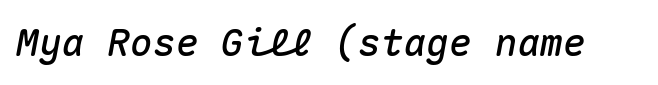
Q: Is the text italic (slanted)? A: Yes, it leans right by about 10 degrees.
Q: Is the text underlined? A: No.
Q: Is the spacing between letters normal or unusually wide? A: Normal.
Q: Width (condensed, normal, or wide)? A: Normal.
Q: Stroke contrast? A: Medium.
Q: x-height? A: Medium.
Q: Monospaced? A: Yes.
